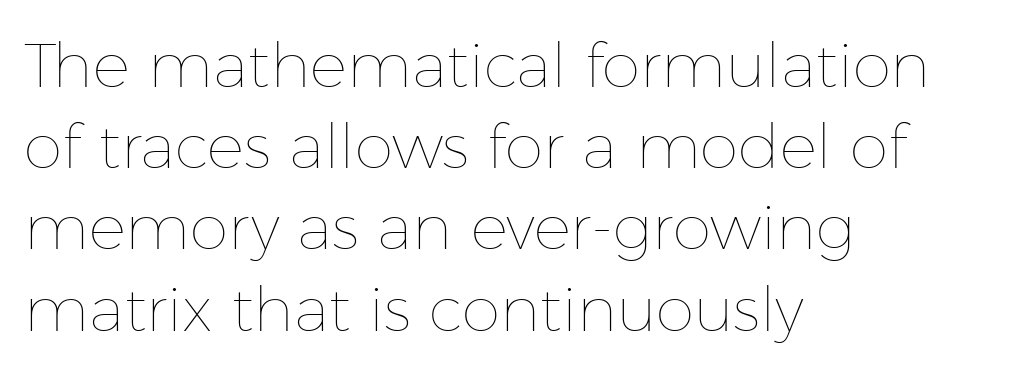
The horizontal fit of the characters is conventional and even. The letterforms sit at book weight or below. Each line starts at the same left margin while the right side varies. This is the regular roman posture of the typeface. These lines sit exactly where default settings would place them.
